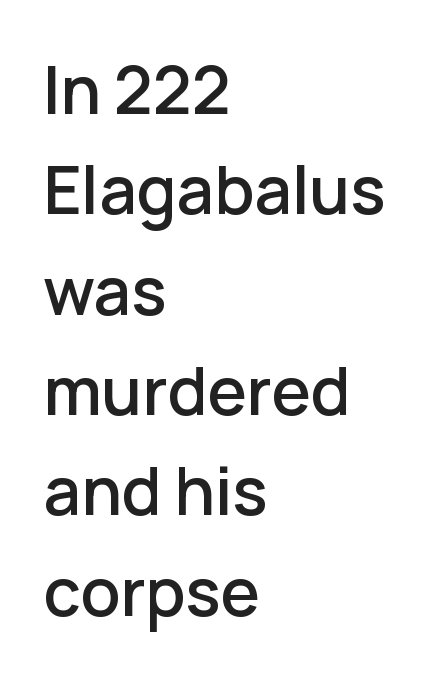
{"serif": "no", "italic": "no", "width": "normal", "stroke_contrast": "low", "x_height": "medium", "monospaced": "no", "underline": "no", "align": "left", "line_spacing": "normal", "line_spacing_ratio": 1.52, "letter_spacing": "normal", "letter_spacing_em": 0.0, "glyph_px": 66}
